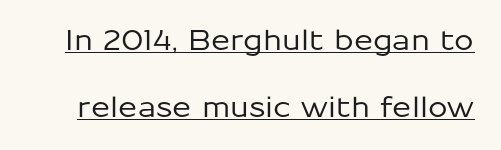
Is this a sans? Yes — the strokes have no serifs. Somebody hit Ctrl+U on this one — the words are underlined. Vertical spacing — loose. The font's upright variant was chosen for this text. Looks like regular typesetting: each glyph gets only the width it needs. Look at the tracking — it's just the regular setting, nothing added.
